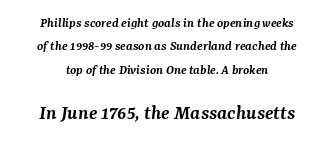
Q: Is the text bold? A: Semi-bold.
Q: Is the text italic (slanted)? A: Yes, it leans right by about 7 degrees.
Q: Is the text underlined? A: No.
Q: How is the paragraph aligned? A: Centered.
Q: Is the spacing between letters normal or unusually wide? A: Normal.
Q: Is the spacing between lines tight, normal or loose? A: Normal.
Q: Which block of text is set in a larger size, the first (top) or the second (bottom)? A: The second (bottom) one.
